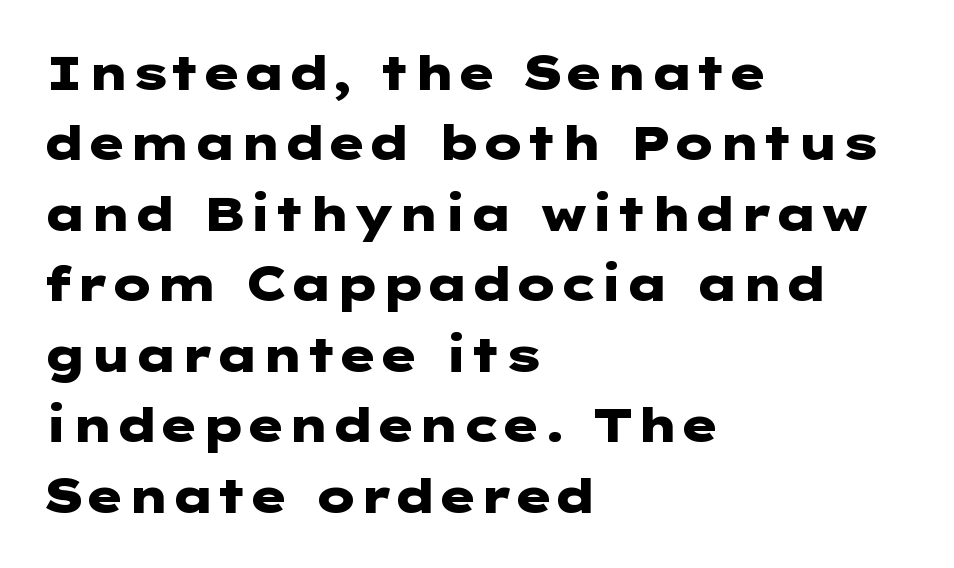
The image shows 47 px heavy, wide sans-serif type, upright; set left-aligned, normal line spacing (1.5x), normal letter spacing, not underlined; low stroke contrast and a medium x-height.
